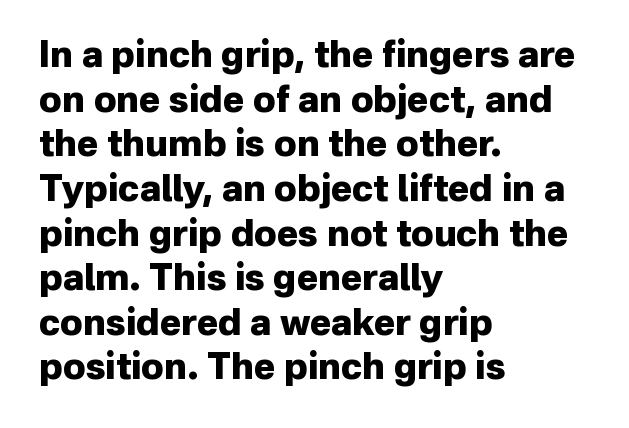
Q: Is the text bold? A: Yes.
Q: Is the text italic (slanted)? A: No, it is upright.
Q: Is the typeface a serif or a sans-serif typeface? A: Sans-serif.
Q: Is the text underlined? A: No.
Q: How is the paragraph aligned? A: Left-aligned.
Q: Is the spacing between letters normal or unusually wide? A: Normal.
Q: Width (condensed, normal, or wide)? A: Normal.
Q: Stroke contrast? A: Low.
Q: x-height? A: Medium.
Q: Monospaced? A: No.
